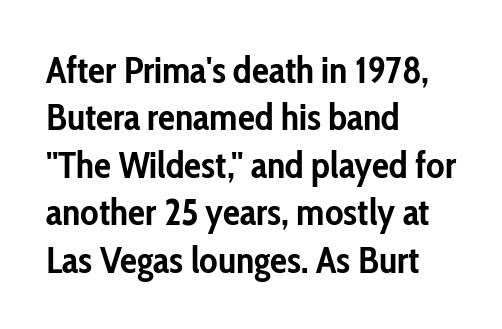
A student would call this left alignment; a typographer would say flush left, rag right. Here the designer chose a conventional face with non-uniform glyph widths. This rendering features lettering with no underline. Is the type bold? Yes — the strokes are clearly thick and heavy. The letters stand upright; this is a roman face. Classification — sans serif.
